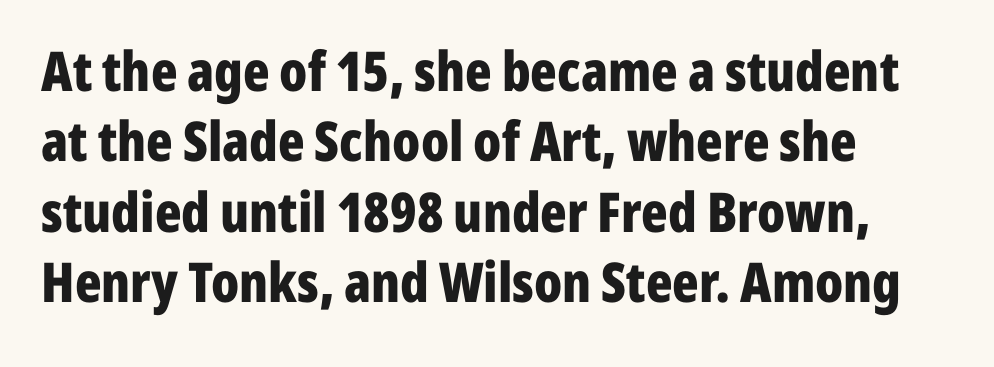
The image shows 55 px bold, condensed sans-serif type, upright; set left-aligned, normal line spacing (1.28x), normal letter spacing, not underlined; low stroke contrast and a medium x-height.
